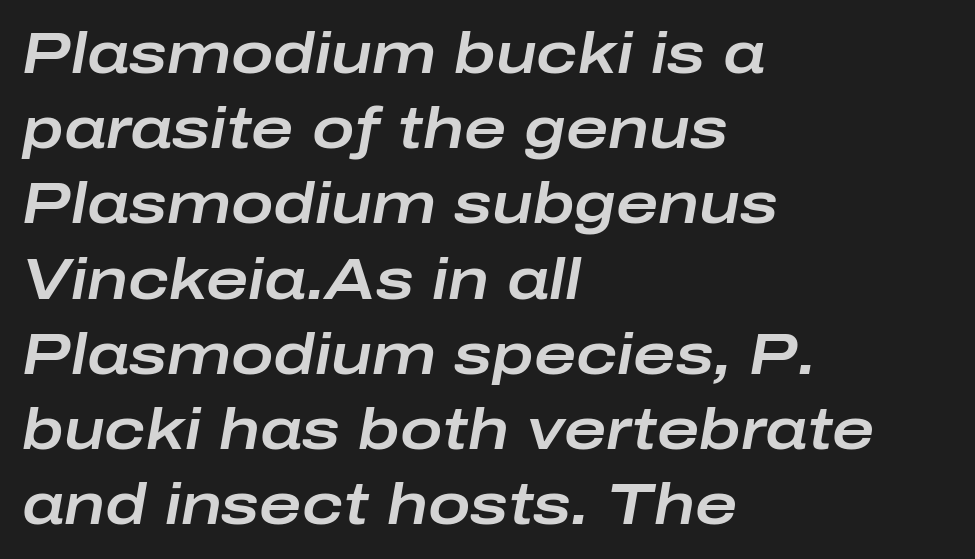
Words appear dense and cohesive because spacing is normal. Teacher's note: observe the even left margin — that is flush-left alignment. Quick note: underline off. Is this a fixed-width face? No — the glyphs have proportional, varying widths.
